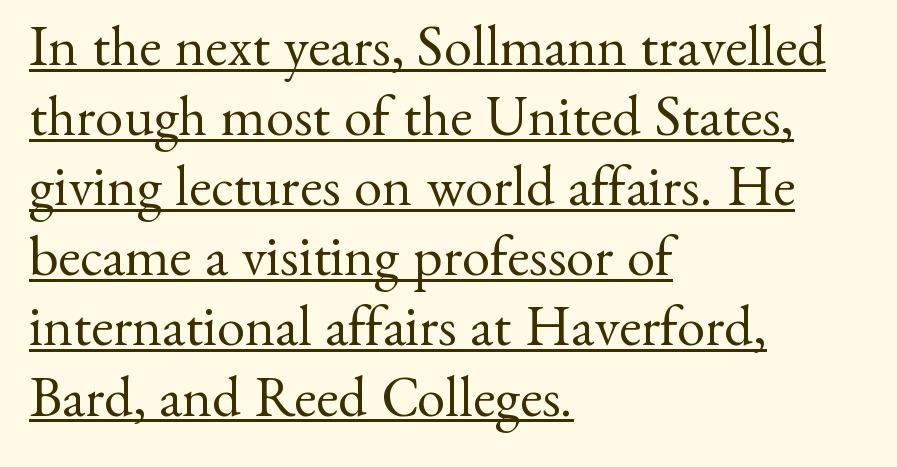
Q: Is the text bold? A: No.
Q: Is the text italic (slanted)? A: No, it is upright.
Q: Is the typeface a serif or a sans-serif typeface? A: Serif.
Q: Is the text underlined? A: Yes.
Q: How is the paragraph aligned? A: Left-aligned.
Q: Is the spacing between letters normal or unusually wide? A: Normal.
Q: Width (condensed, normal, or wide)? A: Normal.
Q: Stroke contrast? A: Medium.
Q: x-height? A: Small.
Q: Monospaced? A: No.
